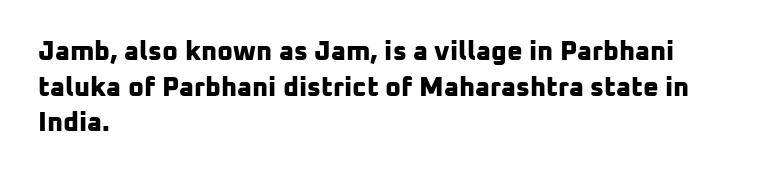
{"bold": "yes", "underline": "no", "align": "left", "line_spacing": "normal", "line_spacing_ratio": 1.32, "letter_spacing": "normal", "letter_spacing_em": 0.0, "glyph_px": 27}
